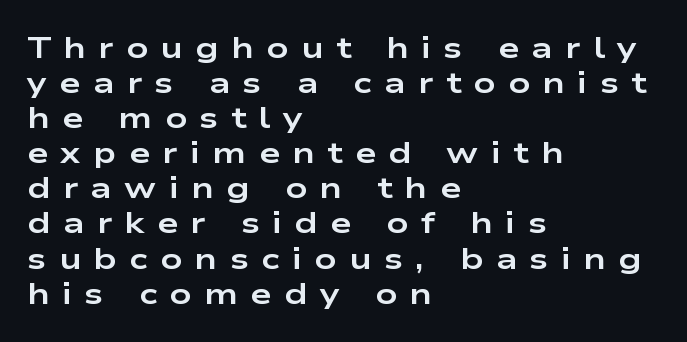
{"serif": "no", "italic": "no", "bold": "yes", "weight": "bold", "width": "wide", "stroke_contrast": "low", "x_height": "medium", "monospaced": "no", "underline": "no", "align": "left", "line_spacing_ratio": 1.17, "letter_spacing": "wide", "letter_spacing_em": 0.42, "glyph_px": 30}
